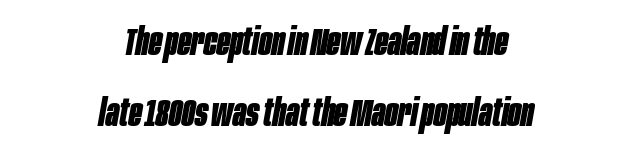
Q: Is the text bold? A: Yes.
Q: Is the text italic (slanted)? A: Yes, it leans right by about 10 degrees.
Q: Is the text underlined? A: No.
Q: How is the paragraph aligned? A: Centered.
Q: Is the spacing between letters normal or unusually wide? A: Normal.
Q: Width (condensed, normal, or wide)? A: Condensed.
Q: Stroke contrast? A: Low.
Q: x-height? A: Large.
Q: Monospaced? A: No.
